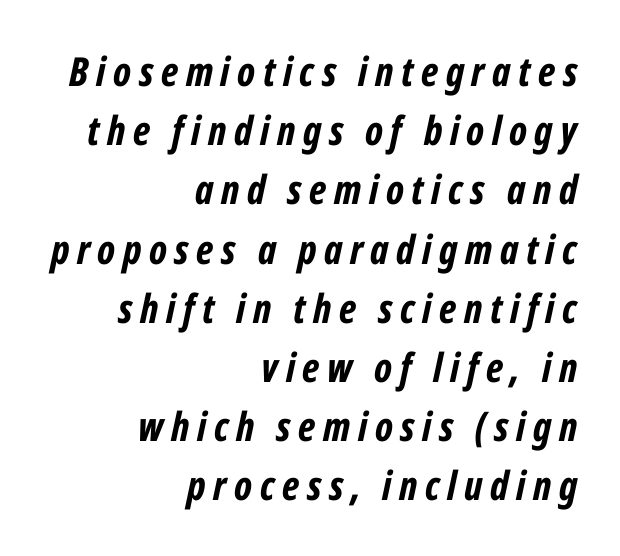
Character widths vary here, with narrow letters taking less room than wide ones. These lines were composed using italics. These words are printed bold, with thick strokes throughout. Horizontal bands of white between lines are of average thickness. Any mark beneath the type? The region is blank.
